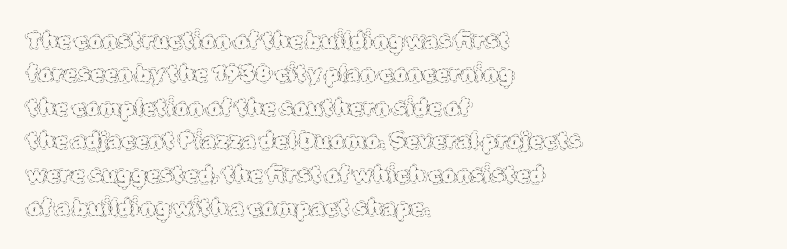
The image shows 22 px text type, upright; set left-aligned, normal line spacing (1.52x), normal letter spacing, not underlined.
